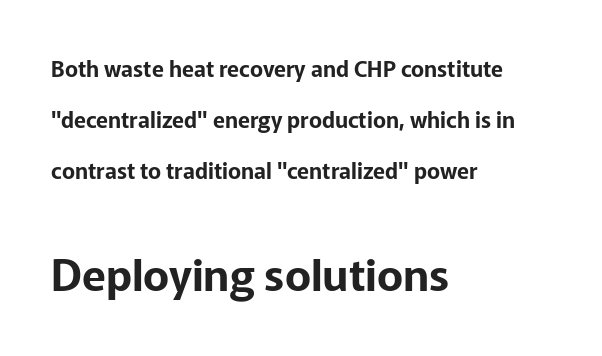
The line-height multiplier appears high, well above default. Default kerning and tracking; the words read as compact shapes. Clear beneath every line of the passage. Designer's note — italics off, roman on. One-word summary of the alignment: left. Typographically, this falls in the sans-serif category.
